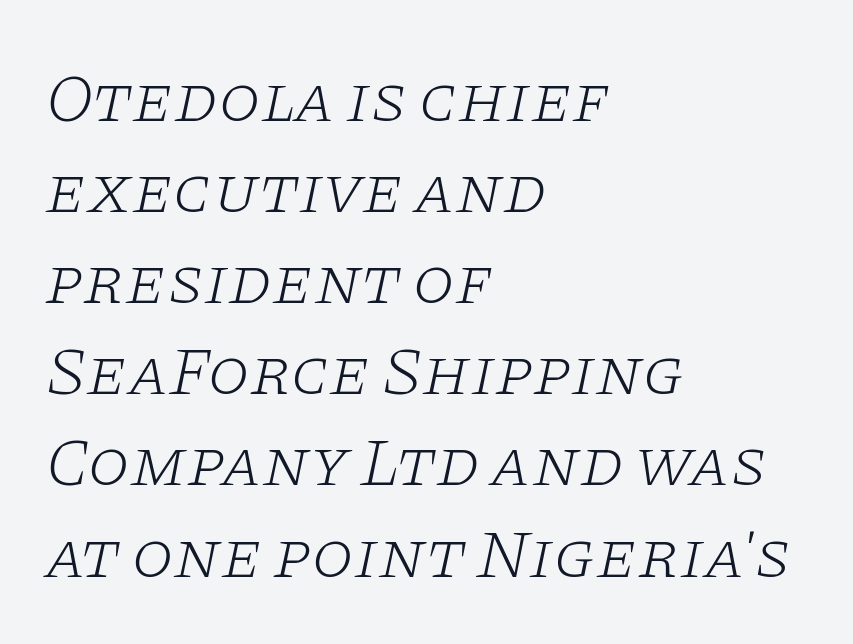
The image shows 68 px light, wide serif type, italic (leaning right); set left-aligned, normal line spacing (1.34x), normal letter spacing, not underlined; low stroke contrast and a large x-height.
